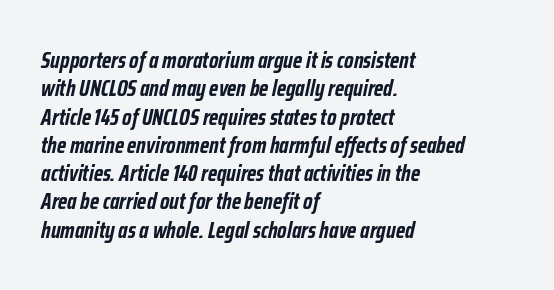
The image shows 23 px bold type, italic (leaning right); set left-aligned, line spacing 1.23x, normal letter spacing, not underlined.
